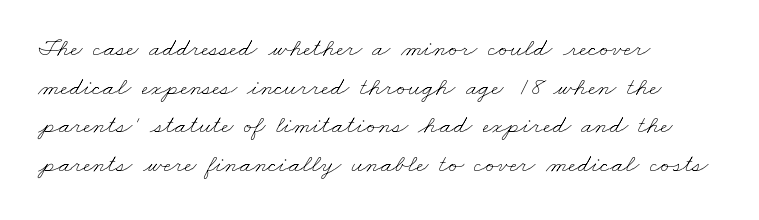
The passage shown stacks its lines at a standard gap. Underline: absent. The typesetter chose a ragged-right arrangement here. Weight class: somewhere from thin through regular.
